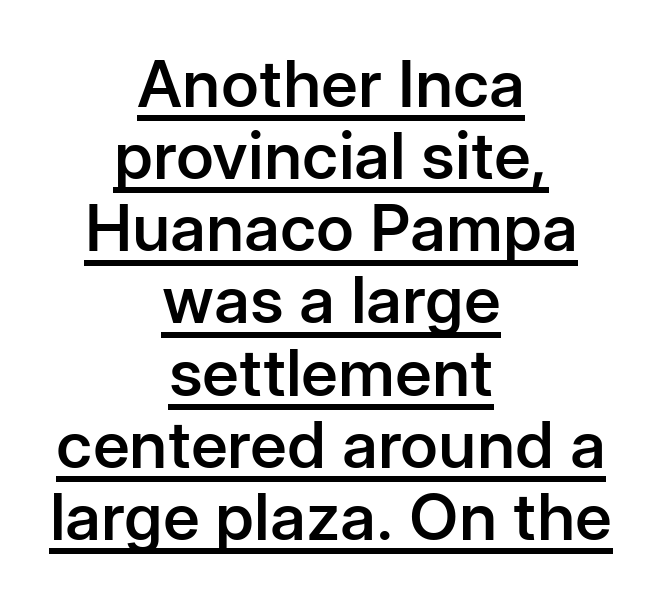
The lettering is marked with a stroke running underneath it. Which margin do the lines hug? Neither — every line sits in the middle. Regarding leading, the lines here are crowded together. Do the characters align in a grid? No, the font is proportional. The letters carry no serifs — their stems end cleanly without finishing strokes.
